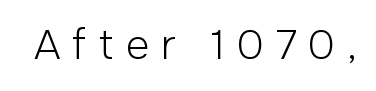
A bare baseline throughout the passage. The type is letterspaced generously, with wide tracking. No letter is thick-stroked: the sample isn't bold. Each letter keeps its own natural width here, so spacing adapts to shape.
